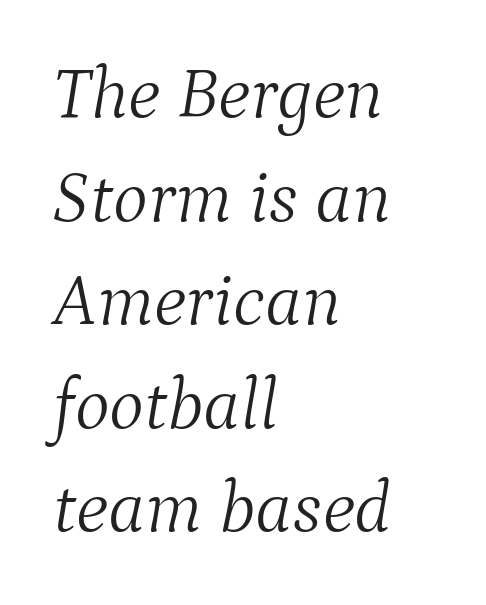
{"serif": "yes", "italic": "yes", "lean": "right", "slant_degrees": 9, "bold": "no", "weight": "light", "width": "normal", "stroke_contrast": "medium", "x_height": "medium", "monospaced": "no", "underline": "no", "align": "left", "line_spacing": "normal", "line_spacing_ratio": 1.4, "letter_spacing": "normal", "letter_spacing_em": 0.0, "glyph_px": 74}
